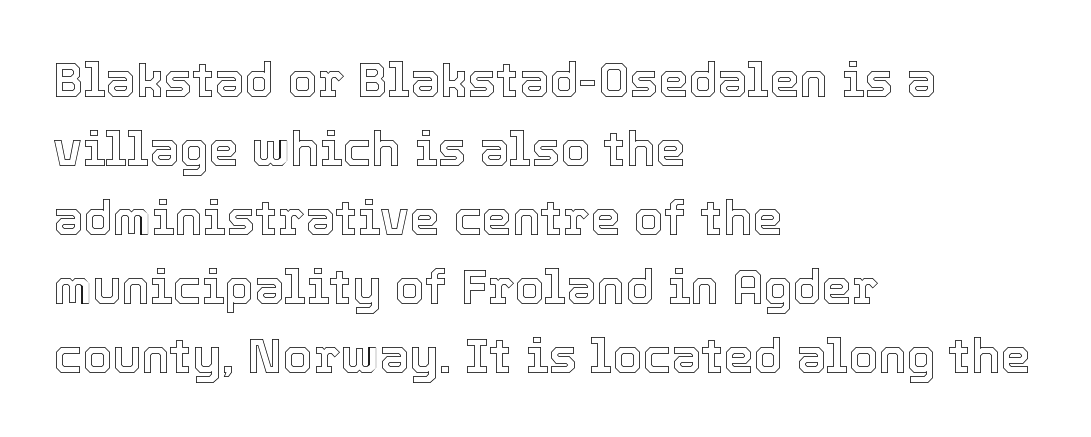
The designer left line spacing at the default. The type is set solid horizontally, with unmodified tracking. The face used here is proportionally spaced, like ordinary book or web type. Any mark beneath the type? The region is blank.
